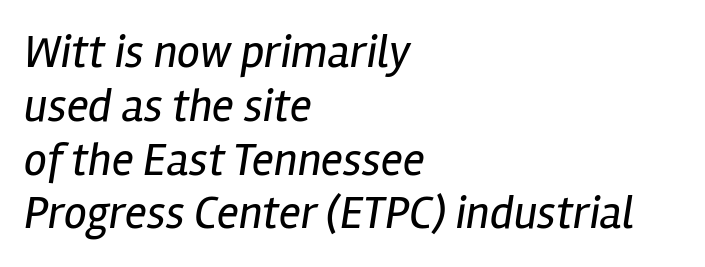
The image shows 46 px regular-weight, condensed type, italic (leaning right); set left-aligned, line spacing 1.17x, normal letter spacing, not underlined; low stroke contrast and a medium x-height.
